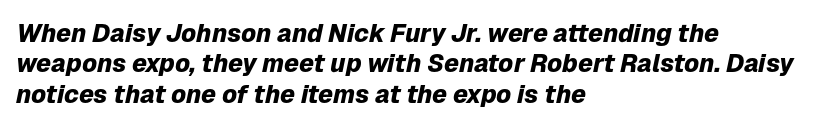
Underlining? Definitely not there. Inter-character spacing is left at the font's built-in metrics. The passage shown is emphatically bold. Posture: slanted. This rendering uses left alignment, leaving the right contour irregular.
